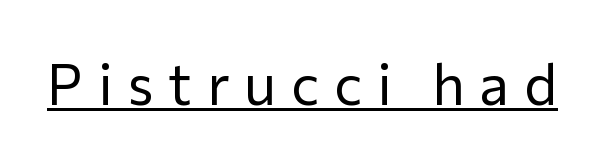
Q: Is the text bold? A: No.
Q: Is the text italic (slanted)? A: No, it is upright.
Q: Is the typeface a serif or a sans-serif typeface? A: Sans-serif.
Q: Is the text underlined? A: Yes.
Q: Is the spacing between letters normal or unusually wide? A: Unusually wide.
Q: Width (condensed, normal, or wide)? A: Normal.
Q: Stroke contrast? A: Low.
Q: x-height? A: Medium.
Q: Monospaced? A: No.
